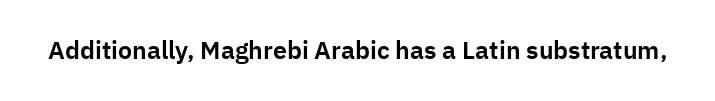
{"italic": "no", "underline": "no", "letter_spacing": "normal", "letter_spacing_em": 0.0, "glyph_px": 25}
